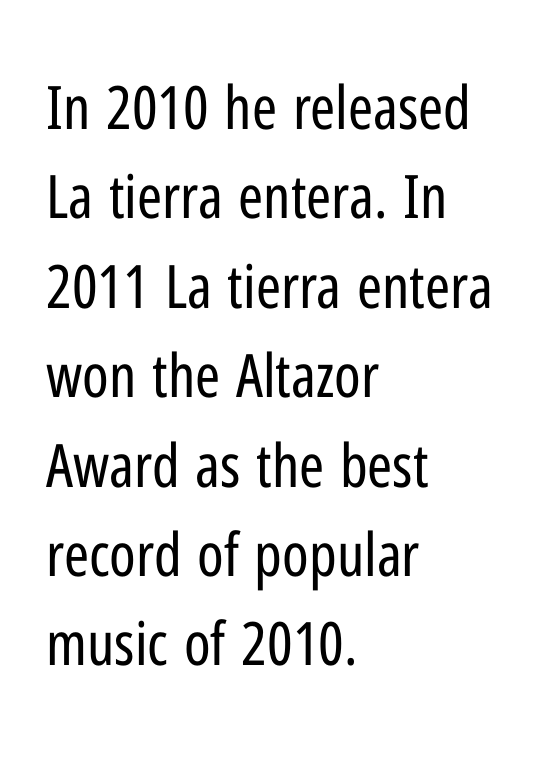
The image shows 60 px regular-weight, condensed sans-serif type, upright; set left-aligned, normal line spacing (1.49x), normal letter spacing, not underlined; low stroke contrast and a medium x-height.
